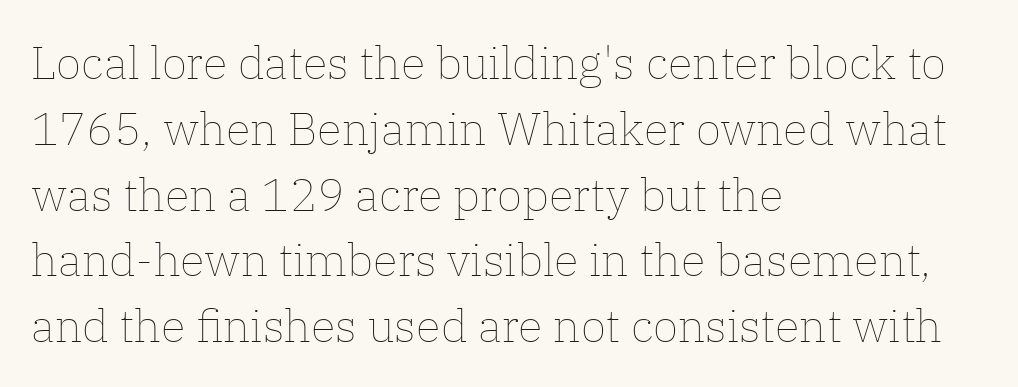
The image shows 46 px thin type, upright; set left-aligned, normal line spacing (1.43x), normal letter spacing, not underlined; low stroke contrast and a medium x-height.
